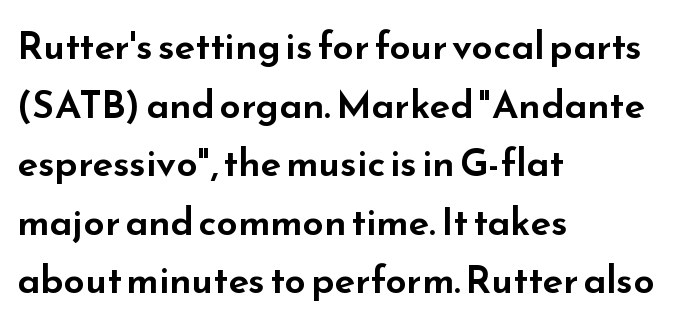
The image shows 38 px wide sans-serif type, upright; set left-aligned, normal line spacing (1.54x), normal letter spacing, not underlined; low stroke contrast and a small x-height.
